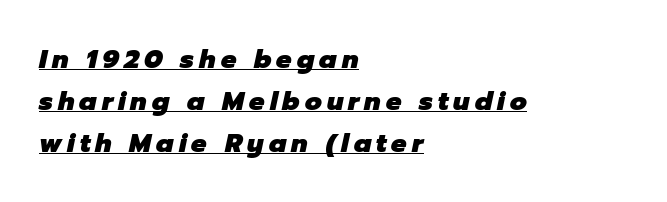
Horizontally, the lines are justified to the leading edge only. The glyphs are accompanied by a horizontal stroke just below them. On the weight axis this lands at bold, roughly 700. Rendered with sloped, italic letterforms. Leading: standard.
